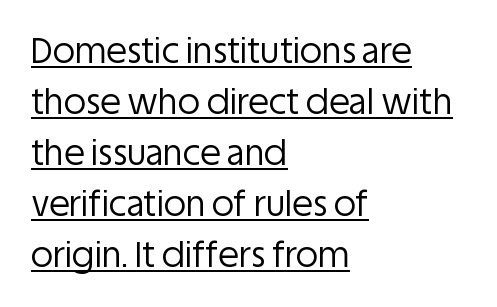
Q: Is the text bold? A: No.
Q: Is the text italic (slanted)? A: No, it is upright.
Q: Is the typeface a serif or a sans-serif typeface? A: Sans-serif.
Q: Is the text underlined? A: Yes.
Q: How is the paragraph aligned? A: Left-aligned.
Q: Is the spacing between letters normal or unusually wide? A: Normal.
Q: Is the spacing between lines tight, normal or loose? A: Normal.
Q: Width (condensed, normal, or wide)? A: Normal.
Q: Stroke contrast? A: Low.
Q: x-height? A: Large.
Q: Monospaced? A: No.
